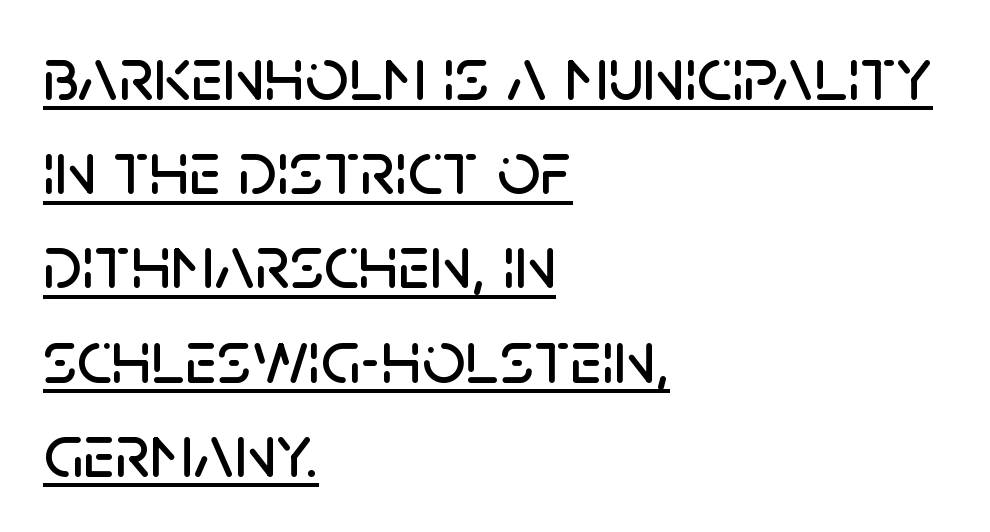
{"serif": "no", "italic": "no", "width": "normal", "stroke_contrast": "low", "x_height": "large", "monospaced": "no", "underline": "yes", "align": "left", "line_spacing_ratio": 1.24, "letter_spacing": "normal", "letter_spacing_em": 0.0, "glyph_px": 76}
